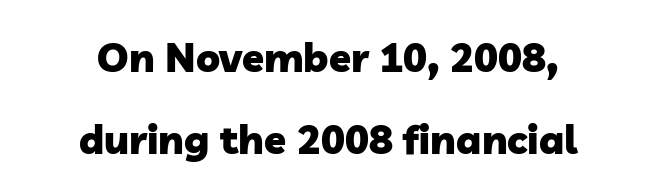
{"serif": "no", "bold": "yes", "weight": "heavy", "width": "normal", "stroke_contrast": "low", "x_height": "medium", "monospaced": "no", "underline": "no", "align": "center", "line_spacing": "loose", "line_spacing_ratio": 2.04, "letter_spacing": "normal", "letter_spacing_em": 0.0, "glyph_px": 40}
